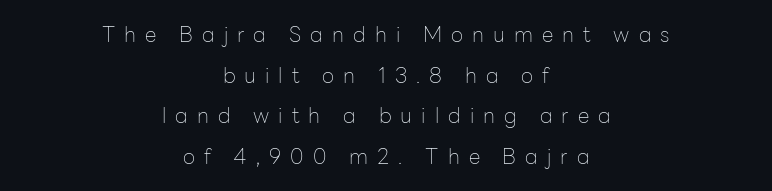
{"italic": "no", "bold": "no", "underline": "no", "align": "center", "line_spacing": "loose", "line_spacing_ratio": 1.93, "letter_spacing": "wide", "letter_spacing_em": 0.43, "glyph_px": 21}
